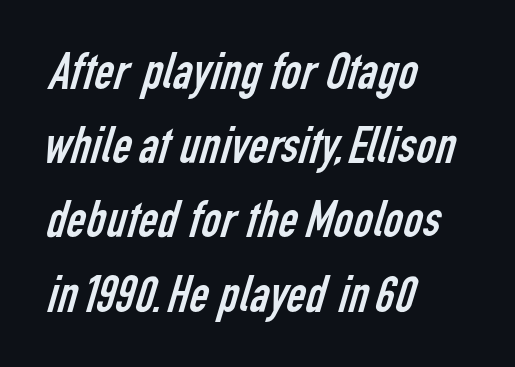
Characters follow at the spacing the type designer built in. If you measured baseline to baseline, you'd find a middling distance. Heaviness? Minimal to ordinary, like unemphasized prose. Words float on clear page, feet unadorned.
